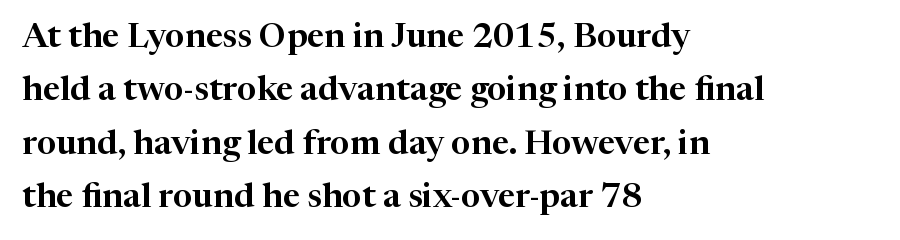
{"serif": "yes", "italic": "no", "width": "normal", "stroke_contrast": "high", "x_height": "medium", "monospaced": "no", "underline": "no", "align": "left", "line_spacing": "normal", "line_spacing_ratio": 1.57, "letter_spacing": "normal", "letter_spacing_em": 0.0, "glyph_px": 34}
